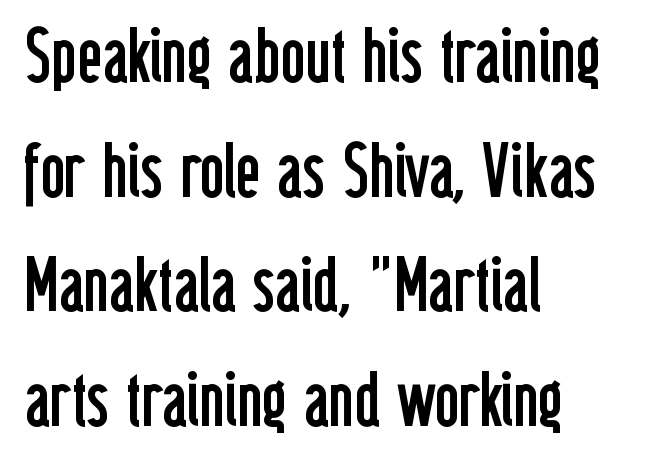
The image shows 77 px regular-weight, condensed sans-serif type, upright; set left-aligned, normal line spacing (1.49x), normal letter spacing, not underlined; low stroke contrast and a medium x-height.
